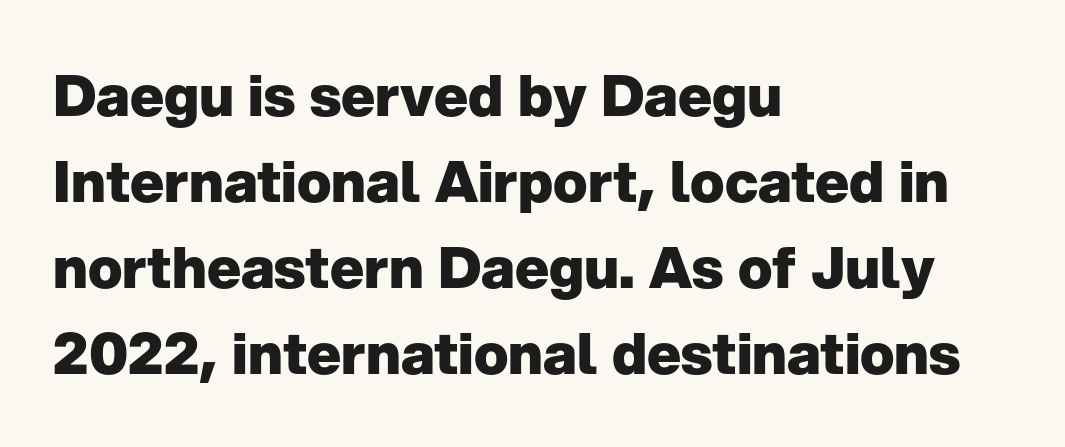
{"serif": "no", "italic": "no", "bold": "yes", "weight": "heavy", "width": "normal", "stroke_contrast": "low", "x_height": "medium", "monospaced": "no", "underline": "no", "align": "left", "line_spacing": "normal", "line_spacing_ratio": 1.51, "letter_spacing": "normal", "letter_spacing_em": 0.0, "glyph_px": 57}
